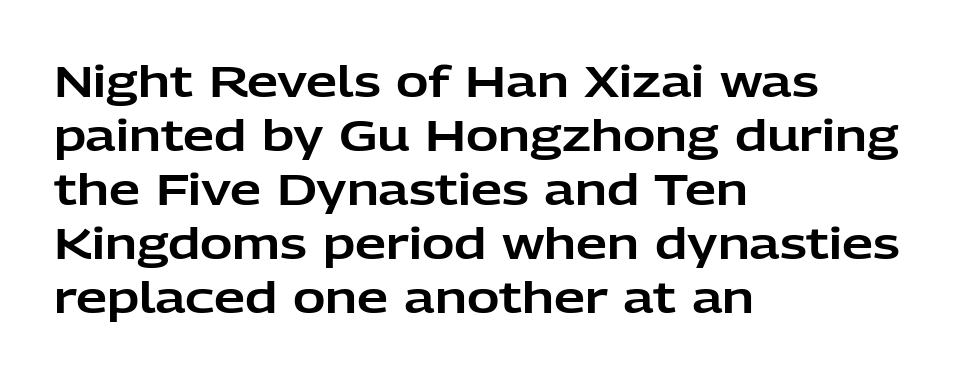
Each word holds together tightly as a unit, with standard inter-letter gaps. Each row of text sits above clean, open space. Italic? Not at all — the glyphs are vertical. Alignment: flush left. The font family rendered here belongs to the sans-serif group.
